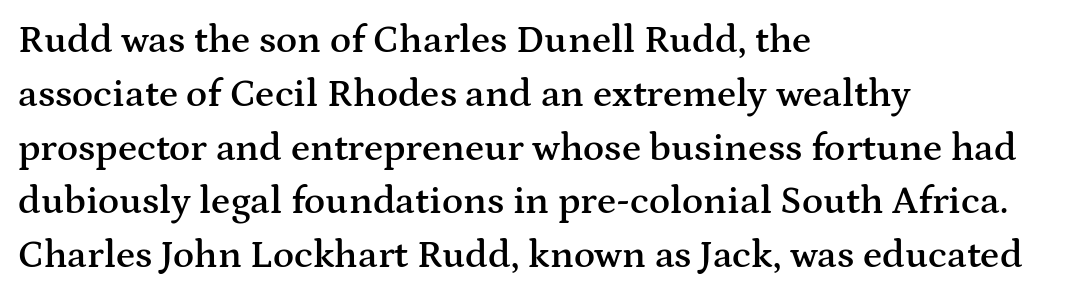
The space beneath each line is pristine and unruled. The characters look somewhat weighty, a semibold short of true bold. Classification — serif. A normal amount of white space separates one row of letters from the next. The passage shown has conventional tracking throughout. This is roman type, the default non-slanted kind.
